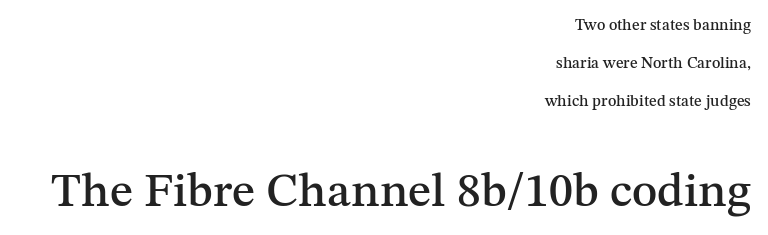
{"serif": "yes", "italic": "no", "width": "normal", "stroke_contrast": "medium", "x_height": "medium", "monospaced": "no", "underline": "no", "align": "right", "line_spacing": "loose", "line_spacing_ratio": 2.36, "letter_spacing": "normal", "letter_spacing_em": 0.0, "larger_block": "second", "size_ratio": 3.0, "glyph_px": 48}
